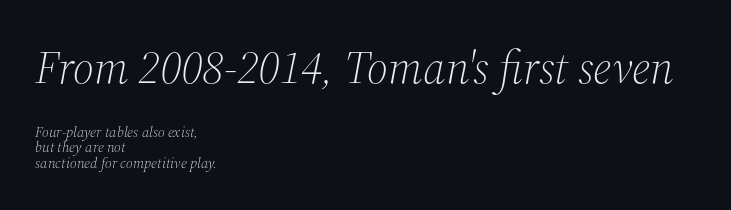
Q: Is the text bold? A: No.
Q: Is the text italic (slanted)? A: Yes, it leans right by about 12 degrees.
Q: Is the typeface a serif or a sans-serif typeface? A: Serif.
Q: Is the text underlined? A: No.
Q: How is the paragraph aligned? A: Left-aligned.
Q: Is the spacing between letters normal or unusually wide? A: Normal.
Q: Is the spacing between lines tight, normal or loose? A: Tight.
Q: Which block of text is set in a larger size, the first (top) or the second (bottom)? A: The first (top) one.
Q: Width (condensed, normal, or wide)? A: Normal.
Q: Stroke contrast? A: Medium.
Q: x-height? A: Medium.
Q: Monospaced? A: No.
